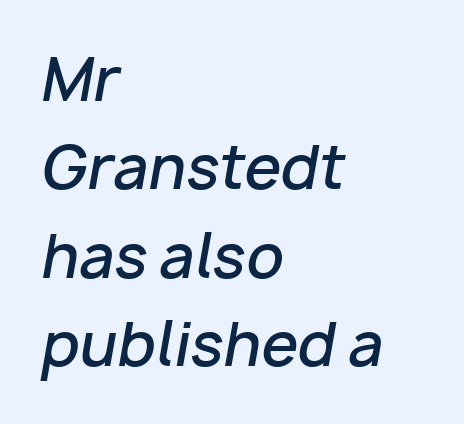
The image shows 59 px semibold type, italic (leaning right); set left-aligned, normal line spacing (1.5x), normal letter spacing, not underlined; low stroke contrast and a medium x-height.
